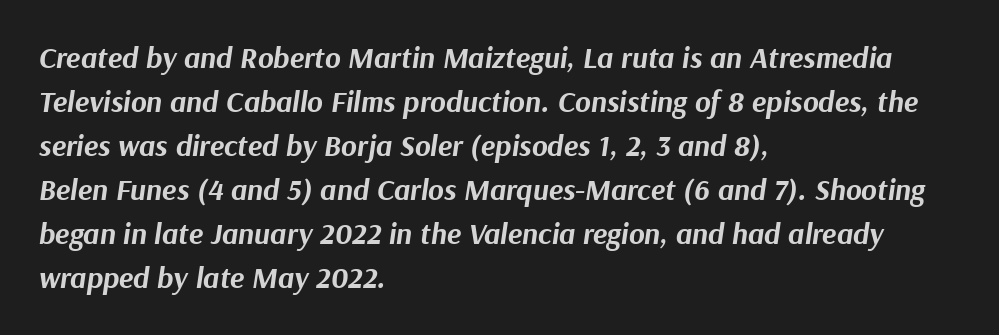
The letters are slanted; this is an italic face. Bare-footed words on every line. This sample is left-justified, so line endings fall wherever the words run out. Character widths vary here, with narrow letters taking less room than wide ones. Heft: maximum for text — a bold.
